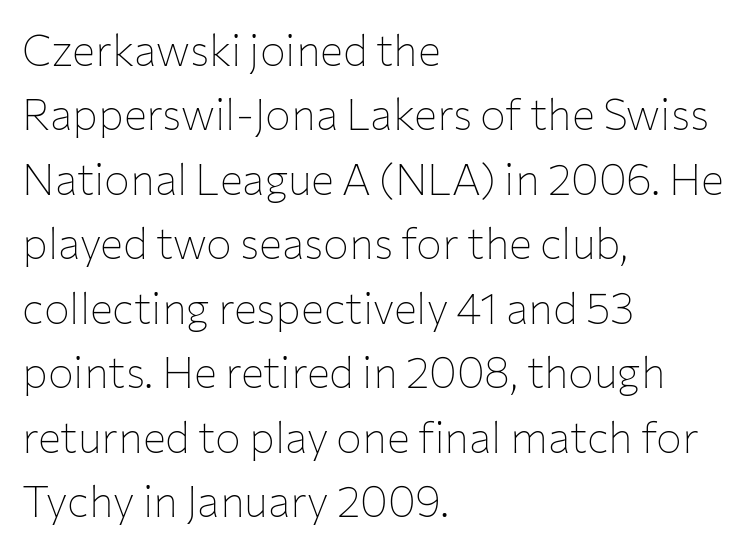
{"serif": "no", "italic": "no", "bold": "no", "weight": "thin", "width": "normal", "stroke_contrast": "low", "x_height": "medium", "monospaced": "no", "underline": "no", "align": "left", "line_spacing": "normal", "line_spacing_ratio": 1.5, "letter_spacing": "normal", "letter_spacing_em": 0.0, "glyph_px": 43}
